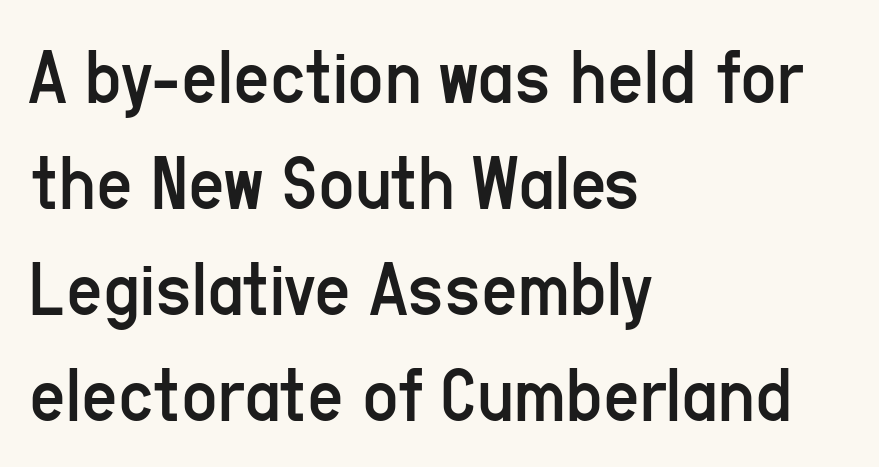
The image shows 79 px regular-weight, condensed sans-serif type, upright; set left-aligned, normal line spacing (1.34x), normal letter spacing, not underlined; low stroke contrast and a medium x-height.
